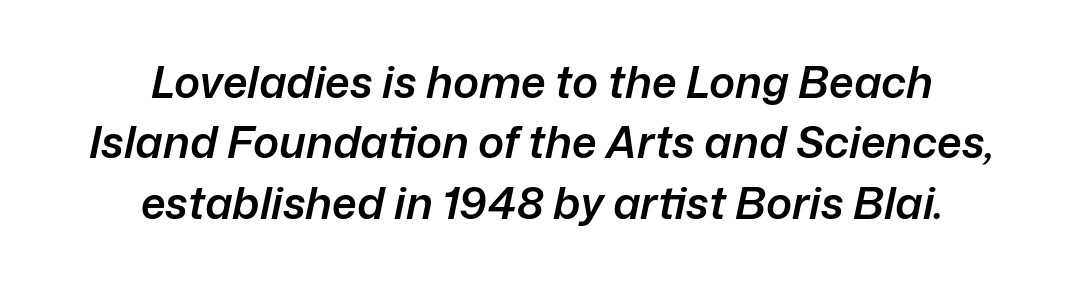
The image shows 44 px semibold type, italic (leaning right); set centered, normal line spacing (1.37x), normal letter spacing, not underlined; low stroke contrast and a medium x-height.
